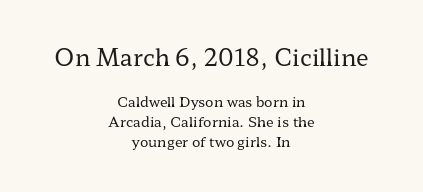
Q: Is the text bold? A: No.
Q: Is the text italic (slanted)? A: No, it is upright.
Q: Is the text underlined? A: No.
Q: How is the paragraph aligned? A: Centered.
Q: Is the spacing between letters normal or unusually wide? A: Normal.
Q: Is the spacing between lines tight, normal or loose? A: Normal.
Q: Which block of text is set in a larger size, the first (top) or the second (bottom)? A: The first (top) one.
